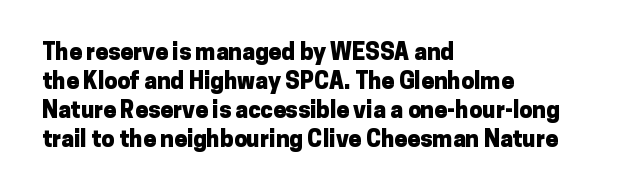
{"italic": "no", "bold": "yes", "underline": "no", "align": "left", "line_spacing": "normal", "line_spacing_ratio": 1.26, "letter_spacing": "normal", "letter_spacing_em": 0.0, "glyph_px": 23}
